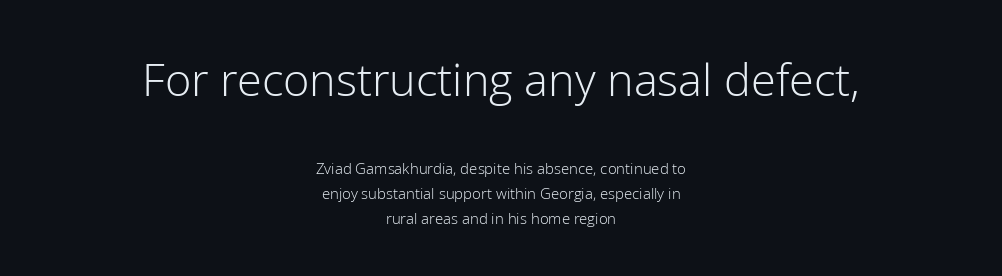
The text was rendered using a sans face with plain stroke endings. This is not heavy type; no bold has been used. Any mark beneath the type? The region is blank. The lines in this sample share a center point and differ in where they start and stop. Ordinary non-slanted type is in use. Is this a fixed-width face? No — the glyphs have proportional, varying widths.
